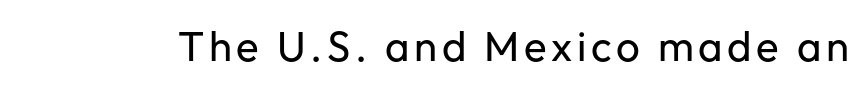
The image shows 42 px regular-weight sans-serif type, upright; set not underlined; low stroke contrast and a medium x-height.
